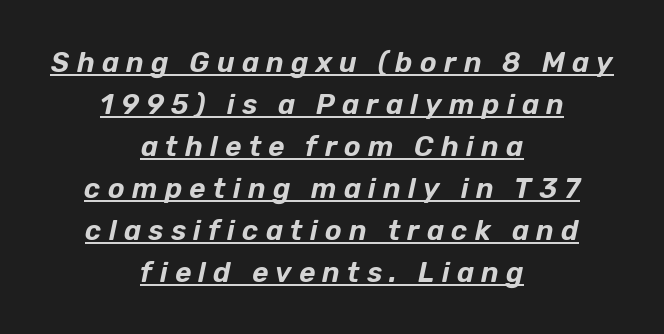
What stands out about the letter spacing? Its width — letters are far apart. These lines were composed using italics. The leading is moderate, giving the passage an even texture. Line starts and ends both wander, symmetrically. Think of a printed novel: that variable character pitch is what you see here. Each line of the rendering has a horizontal stroke beneath the glyphs.
